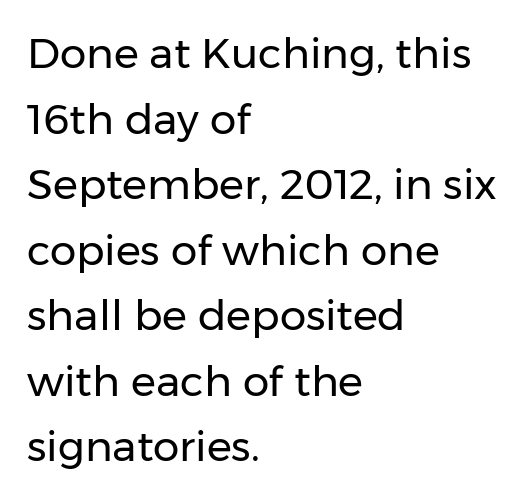
The image shows 42 px regular-weight sans-serif type, upright; set left-aligned, normal line spacing (1.56x), normal letter spacing, not underlined; low stroke contrast and a medium x-height.
